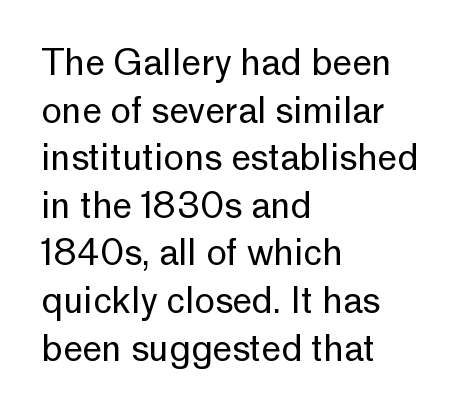
{"serif": "no", "italic": "no", "bold": "no", "weight": "regular", "width": "normal", "stroke_contrast": "low", "x_height": "medium", "monospaced": "no", "underline": "no", "align": "left", "line_spacing": "normal", "line_spacing_ratio": 1.36, "letter_spacing": "normal", "letter_spacing_em": 0.0, "glyph_px": 35}
